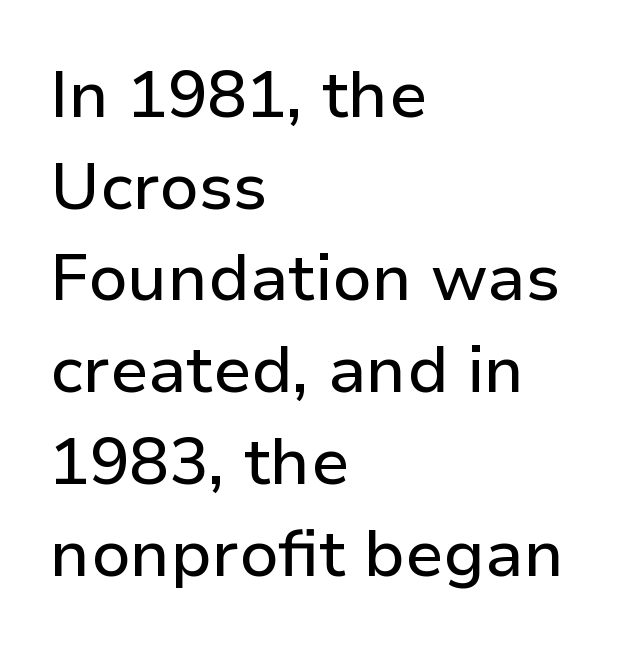
Looks like regular typesetting: each glyph gets only the width it needs. It's the straight-up-and-down kind of type. Are there feet on the stems? There aren't — it's a sans. The line-height multiplier appears to be the usual default. These lines keep a tight, regular rhythm from letter to letter. The passage shown is not underscored anywhere.
